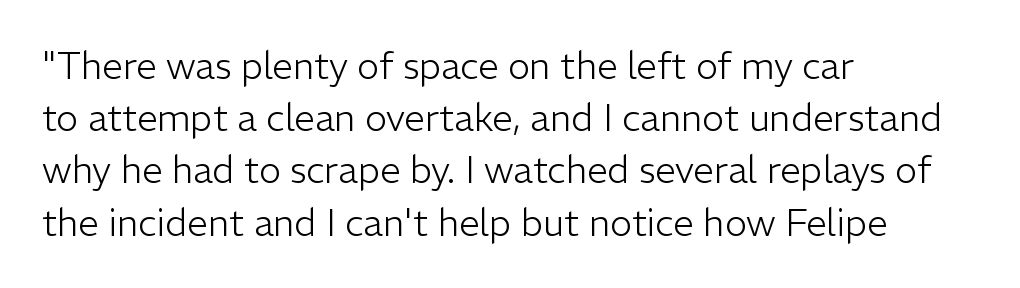
The image shows 37 px light sans-serif type, upright; set left-aligned, normal line spacing (1.41x), normal letter spacing, not underlined; low stroke contrast and a medium x-height.
